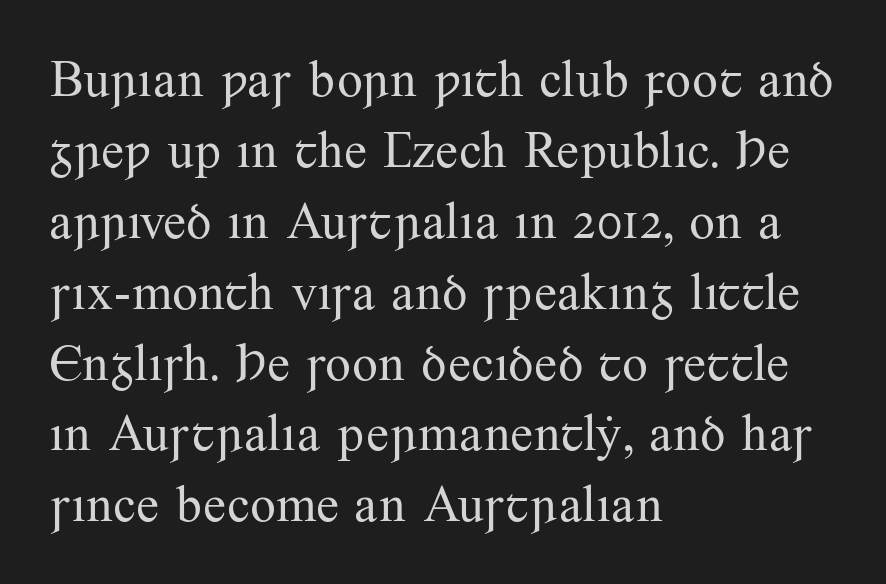
Q: Is the text bold? A: No.
Q: Is the text italic (slanted)? A: No, it is upright.
Q: Is the typeface a serif or a sans-serif typeface? A: Serif.
Q: Is the text underlined? A: No.
Q: How is the paragraph aligned? A: Left-aligned.
Q: Is the spacing between letters normal or unusually wide? A: Normal.
Q: Is the spacing between lines tight, normal or loose? A: Normal.
Q: Width (condensed, normal, or wide)? A: Normal.
Q: Stroke contrast? A: Medium.
Q: x-height? A: Small.
Q: Monospaced? A: No.
